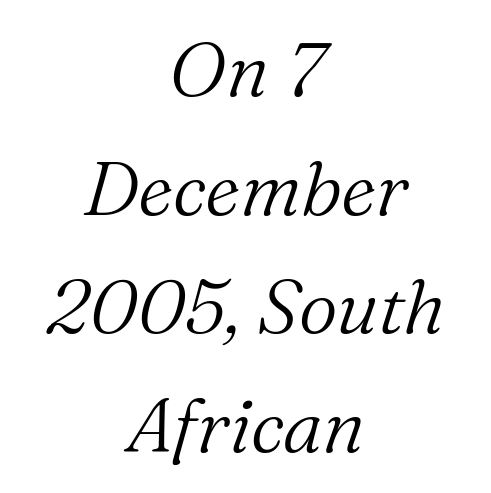
{"serif": "yes", "italic": "yes", "lean": "right", "slant_degrees": 16, "bold": "no", "weight": "light", "width": "normal", "stroke_contrast": "medium", "x_height": "medium", "monospaced": "no", "underline": "no", "align": "center", "line_spacing": "normal", "line_spacing_ratio": 1.56, "letter_spacing": "normal", "letter_spacing_em": 0.0, "glyph_px": 76}
